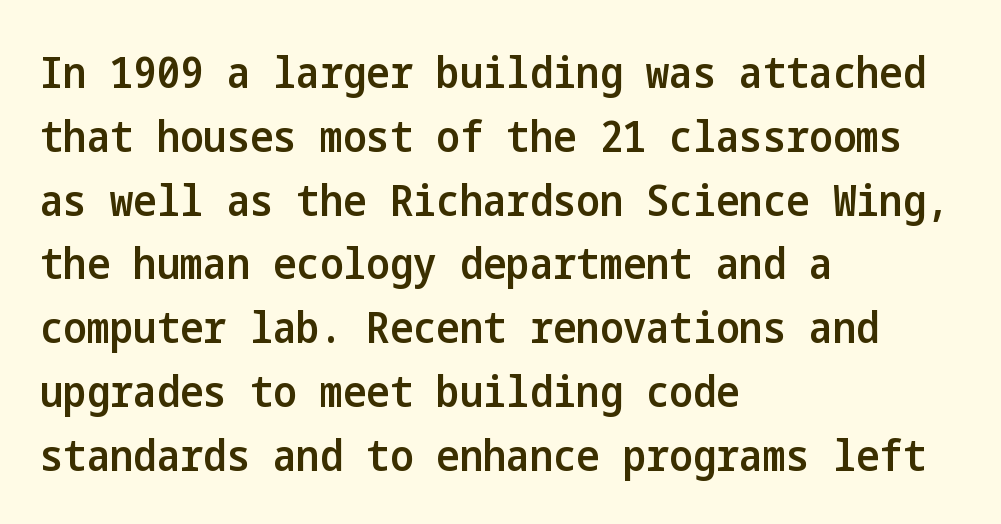
Q: Is the text bold? A: Semi-bold.
Q: Is the text italic (slanted)? A: No, it is upright.
Q: Is the typeface a serif or a sans-serif typeface? A: Sans-serif.
Q: Is the text underlined? A: No.
Q: How is the paragraph aligned? A: Left-aligned.
Q: Is the spacing between letters normal or unusually wide? A: Normal.
Q: Is the spacing between lines tight, normal or loose? A: Normal.
Q: Width (condensed, normal, or wide)? A: Condensed.
Q: Stroke contrast? A: Low.
Q: x-height? A: Medium.
